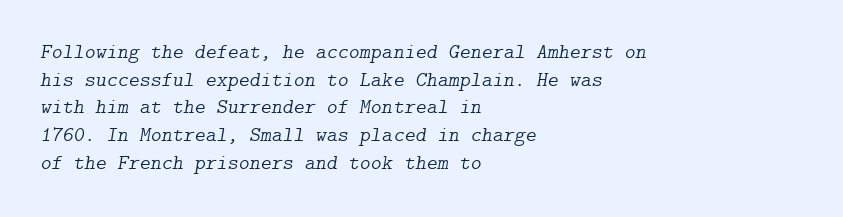
Compared with a centered layout, this one pins lines to the left instead. The weight would be labelled regular, book, light, or lighter still. Descenders hang freely into open space. Yep, that's italic — everything's leaning. Line spacing here is normal.
